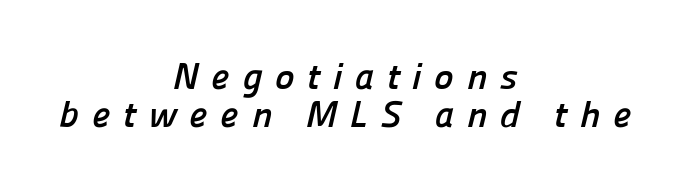
{"serif": "no", "bold": "yes", "weight": "semibold", "width": "normal", "stroke_contrast": "low", "x_height": "medium", "monospaced": "no", "underline": "no", "align": "center", "line_spacing": "tight", "line_spacing_ratio": 1.02, "letter_spacing": "wide", "letter_spacing_em": 0.34, "glyph_px": 37}
